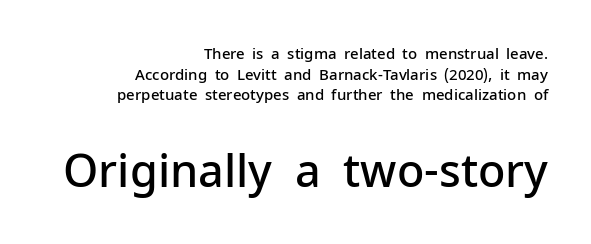
Q: Is the text bold? A: Semi-bold.
Q: Is the text italic (slanted)? A: No, it is upright.
Q: Is the typeface a serif or a sans-serif typeface? A: Sans-serif.
Q: Is the text underlined? A: No.
Q: How is the paragraph aligned? A: Right-aligned.
Q: Is the spacing between letters normal or unusually wide? A: Normal.
Q: Is the spacing between lines tight, normal or loose? A: Normal.
Q: Which block of text is set in a larger size, the first (top) or the second (bottom)? A: The second (bottom) one.
Q: Width (condensed, normal, or wide)? A: Normal.
Q: Stroke contrast? A: Low.
Q: x-height? A: Medium.
Q: Monospaced? A: No.
